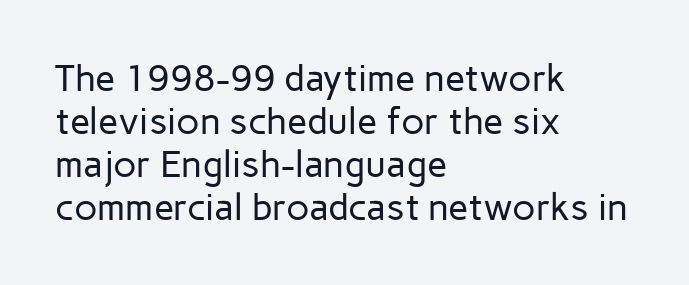
The image shows 37 px regular-weight sans-serif type, upright; set left-aligned, line spacing 1.16x, normal letter spacing, not underlined; low stroke contrast and a medium x-height.
